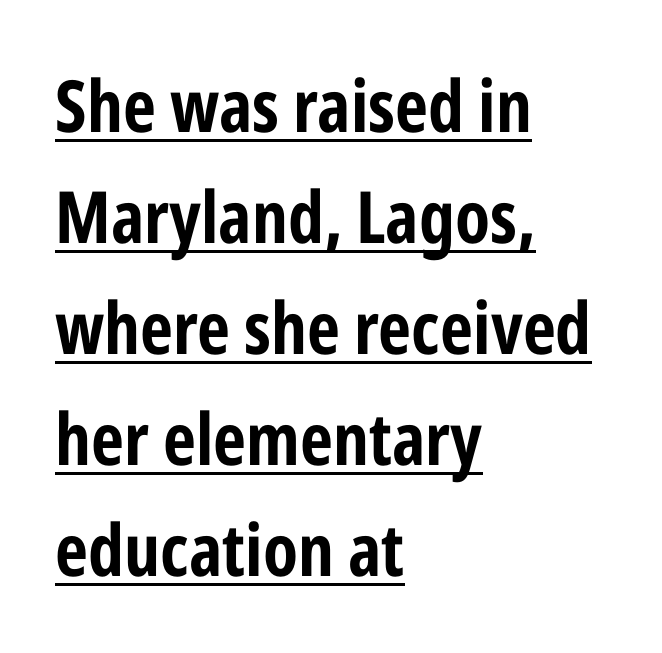
The gaps between neighbouring characters are ordinary and unremarkable. Is this a fixed-width face? No — the glyphs have proportional, varying widths. No italicization has been applied; the sample stays upright. Bold? Absolutely — the strokes are thick and heavy. This sample keeps an unexceptional amount of space between lines.
